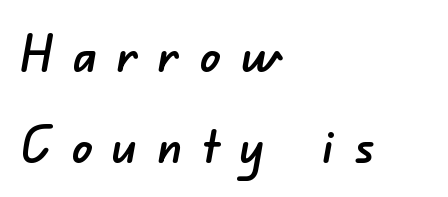
Honestly, there is no underline to notice here at all. Note the varied advance widths — an 'i' is clearly narrower than an 'm'. Type style note: lacks serifs. What stands out about the letter spacing? Its width — letters are far apart. The typesetter chose a ragged-right arrangement here.
